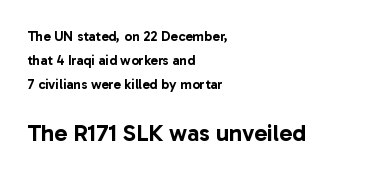
{"italic": "no", "underline": "no", "align": "left", "line_spacing_ratio": 1.72, "letter_spacing": "normal", "letter_spacing_em": 0.0, "larger_block": "second", "size_ratio": 1.71, "glyph_px": 24}
